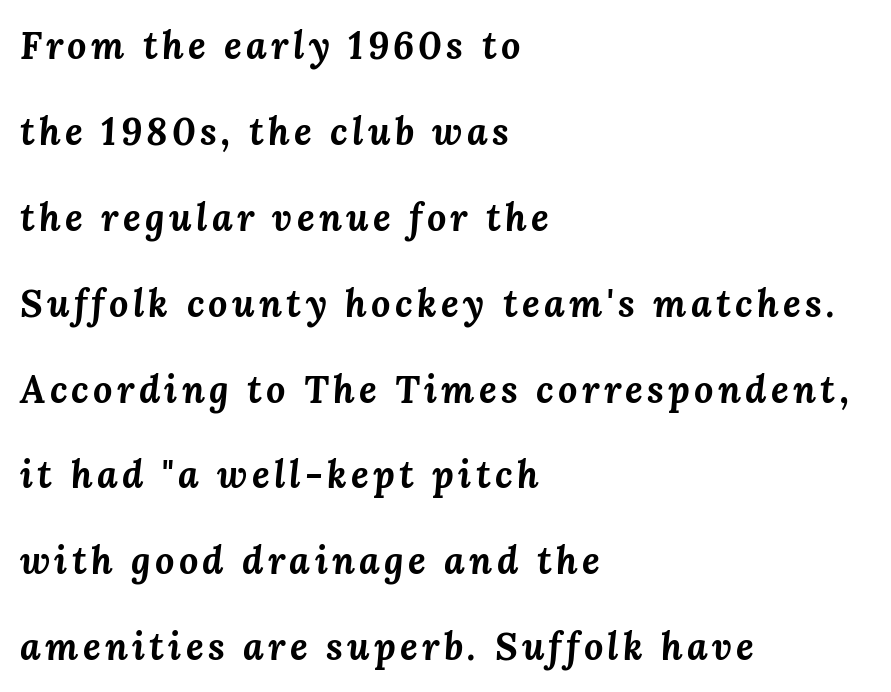
The font's italic variant was chosen for this text. The passage shown stacks its lines with a broad gap. Words float on clear page, feet unadorned. Spacing verdict: proportional, widths tailored to each character. Emphasis by weight is at full strength: bold. The paragraph shown leans on its left margin.
